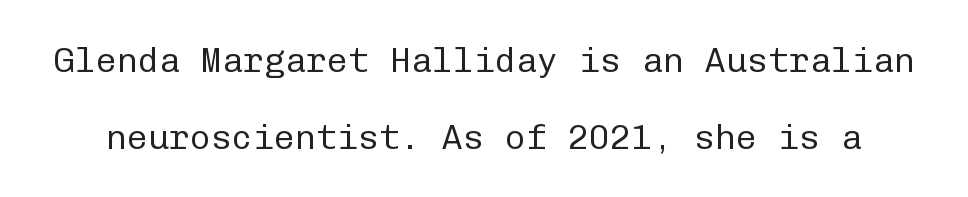
Every character here occupies the same horizontal width, giving the sample a typewriter-like rhythm. Any mark beneath the type? The region is blank. The font's upright variant was chosen for this text. Weight: in the light-to-regular range. Observe the ordinary spacing: letters are neighbours, not strangers. Regarding serifs, this sample does without them.
